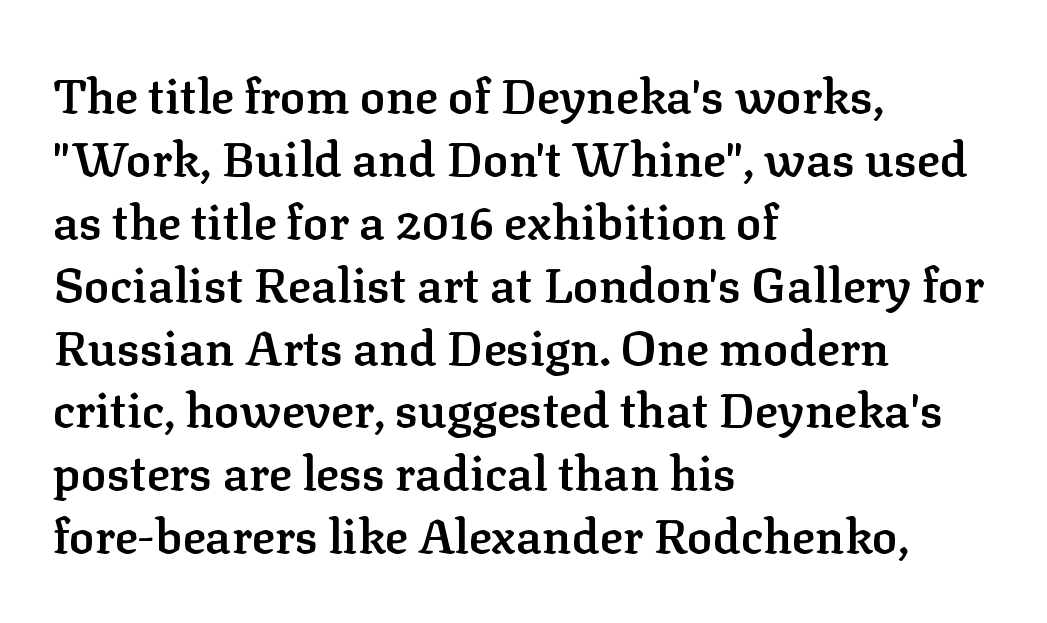
Which margin do the lines hug? The left one — the right edge is uneven. Weight: semibold (demi). Students, observe: this is what conventionally led text looks like. Tracking value appears to be zero — textbook default spacing. The specimen reads as upright at a glance.
